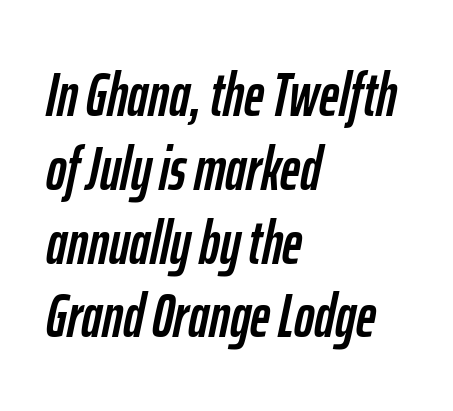
{"italic": "yes", "lean": "right", "slant_degrees": 12, "width": "condensed", "stroke_contrast": "low", "x_height": "medium", "monospaced": "no", "underline": "no", "align": "left", "line_spacing_ratio": 1.21, "letter_spacing": "normal", "letter_spacing_em": 0.0, "glyph_px": 61}
